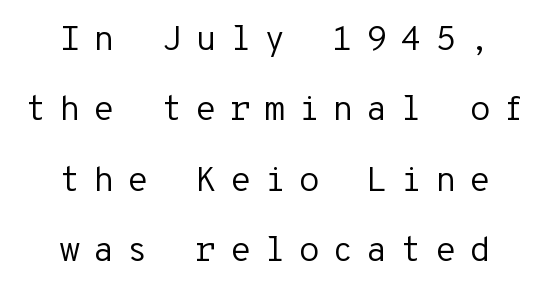
Has an underline been added? It has not. Substantial extra tracking has been applied to these lines. Short and long lines alike share a common midpoint. What kind of face is this? One without serifs — a sans. Baseline-to-baseline distance is far greater than the letter height. Think standard paragraph weight, or any step lighter than that.
